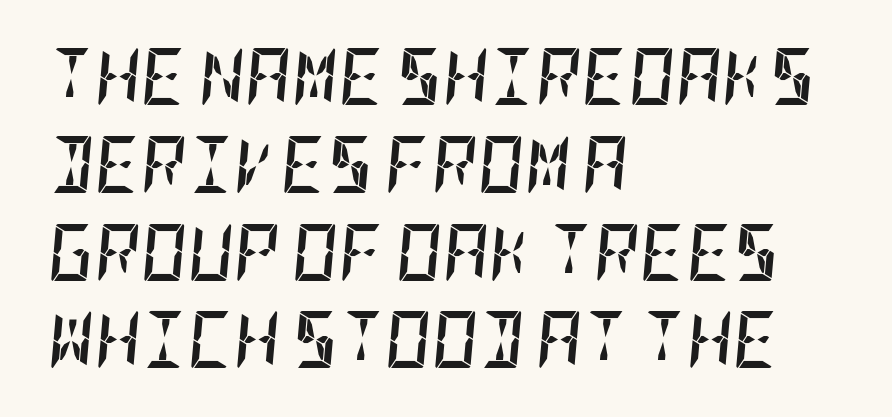
The image shows 57 px semibold, condensed type, italic (leaning right); set left-aligned, normal line spacing (1.54x), normal letter spacing, not underlined; low stroke contrast and a large x-height.
